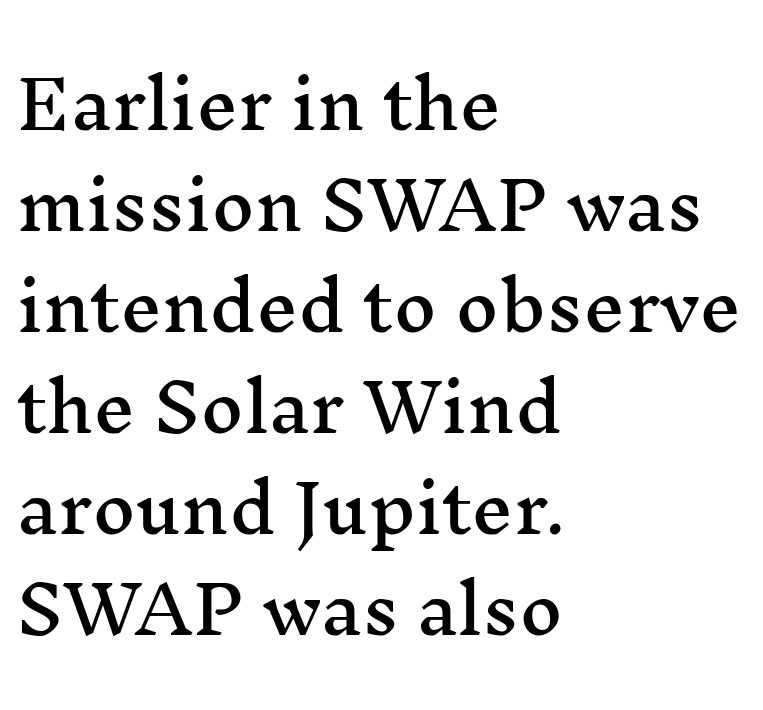
The image shows 66 px wide serif type, upright; set left-aligned, normal line spacing (1.53x), normal letter spacing, not underlined; medium stroke contrast and a medium x-height.
